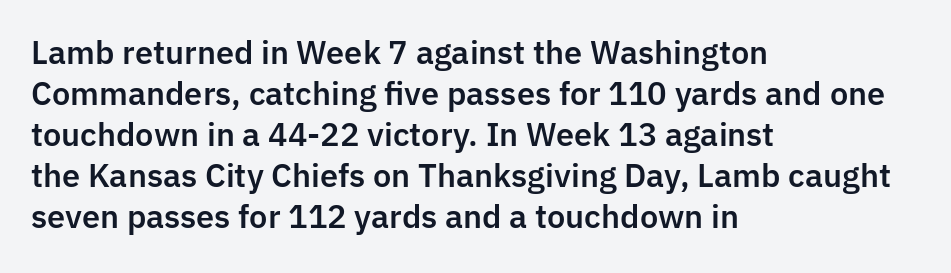
Proportional: the letters do not fall into vertical columns. The type family on display is of the sans-serif kind. Vertically, the passage feels balanced, rows spaced as you'd expect. The type sits square on the baseline with zero lean. Between one letter and the next there's only the usual sliver of space. In CSS terms this would be text-align: left.
